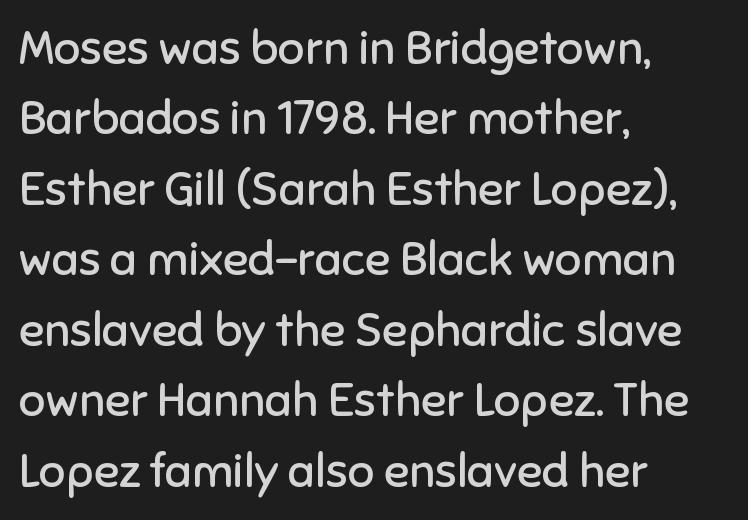
Observe the ordinary spacing: letters are neighbours, not strangers. Each stroke keeps to a modest, everyday thickness or less. The face used here is a sans, in the tradition of grotesques and geometrics. Note the varied advance widths — an 'i' is clearly narrower than an 'm'. This rendering uses left alignment, leaving the right contour irregular.
